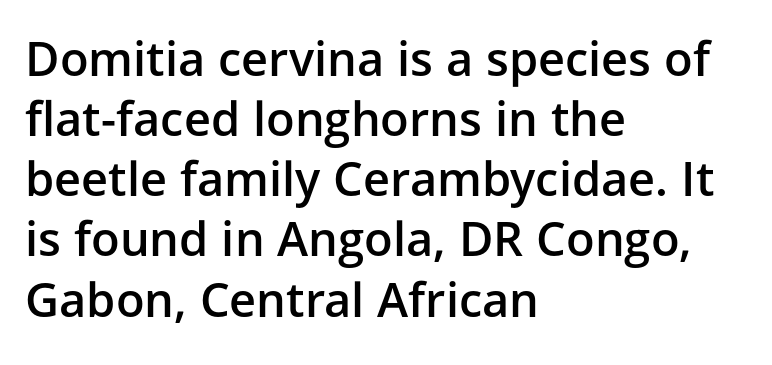
Q: Is the text bold? A: Semi-bold.
Q: Is the text italic (slanted)? A: No, it is upright.
Q: Is the typeface a serif or a sans-serif typeface? A: Sans-serif.
Q: Is the text underlined? A: No.
Q: How is the paragraph aligned? A: Left-aligned.
Q: Is the spacing between letters normal or unusually wide? A: Normal.
Q: Is the spacing between lines tight, normal or loose? A: Normal.
Q: Width (condensed, normal, or wide)? A: Normal.
Q: Stroke contrast? A: Low.
Q: x-height? A: Medium.
Q: Monospaced? A: No.
